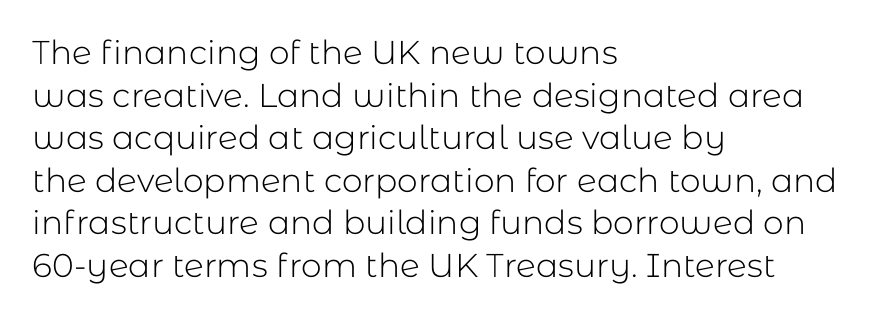
{"serif": "no", "italic": "no", "bold": "no", "weight": "light", "width": "normal", "stroke_contrast": "low", "x_height": "medium", "monospaced": "no", "underline": "no", "align": "left", "line_spacing": "normal", "line_spacing_ratio": 1.29, "letter_spacing": "normal", "letter_spacing_em": 0.0, "glyph_px": 33}
